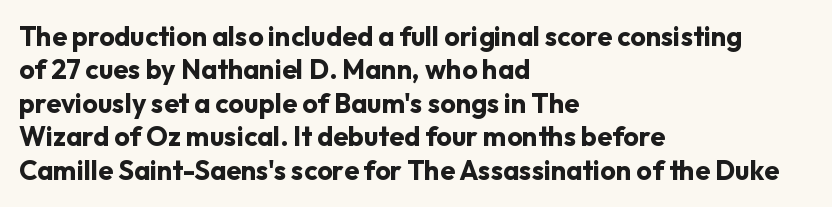
{"italic": "no", "bold": "yes", "underline": "no", "align": "left", "line_spacing_ratio": 1.24, "letter_spacing": "normal", "letter_spacing_em": 0.0, "glyph_px": 27}
